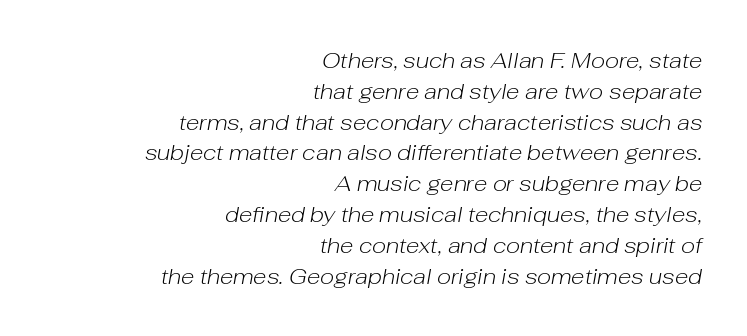
Q: Is the text bold? A: No.
Q: Is the text italic (slanted)? A: Yes, it leans right by about 10 degrees.
Q: Is the text underlined? A: No.
Q: How is the paragraph aligned? A: Right-aligned.
Q: Is the spacing between letters normal or unusually wide? A: Normal.
Q: Is the spacing between lines tight, normal or loose? A: Normal.
